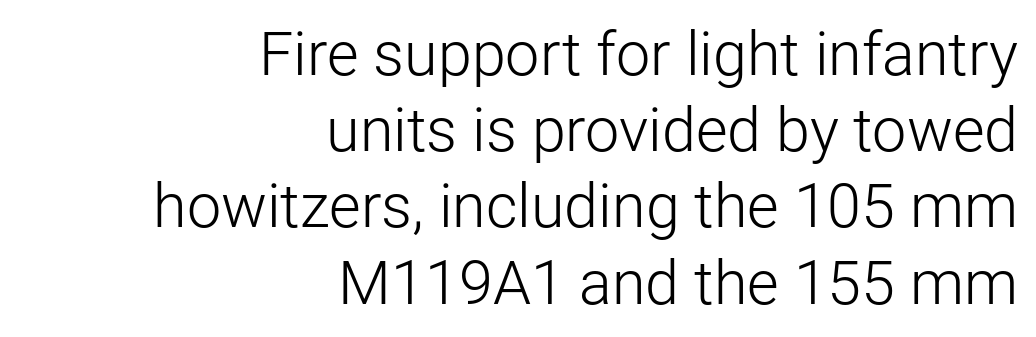
The image shows 61 px light sans-serif type, upright; set right-aligned, normal line spacing (1.25x), normal letter spacing, not underlined; low stroke contrast and a medium x-height.
